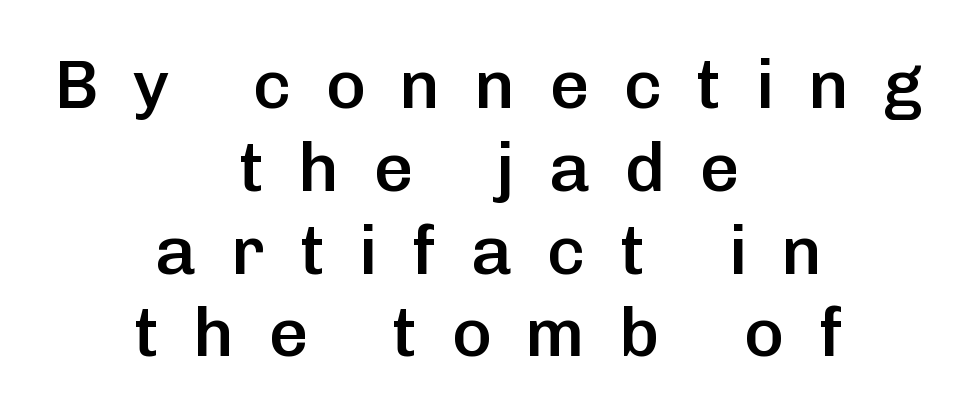
{"serif": "no", "italic": "no", "bold": "semi", "weight": "semibold", "width": "normal", "stroke_contrast": "low", "x_height": "medium", "monospaced": "no", "underline": "no", "align": "center", "line_spacing_ratio": 1.2, "letter_spacing": "wide", "letter_spacing_em": 0.49, "glyph_px": 69}
